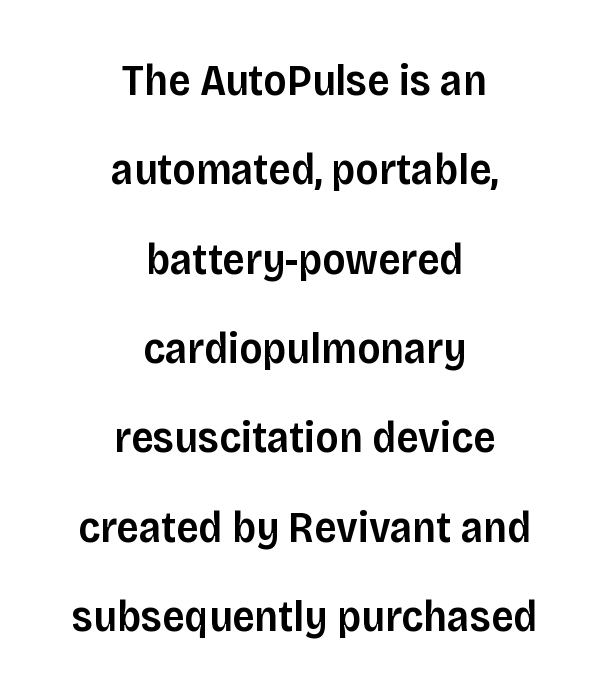
Q: Is the text bold? A: Semi-bold.
Q: Is the text italic (slanted)? A: No, it is upright.
Q: Is the typeface a serif or a sans-serif typeface? A: Sans-serif.
Q: Is the text underlined? A: No.
Q: How is the paragraph aligned? A: Centered.
Q: Is the spacing between letters normal or unusually wide? A: Normal.
Q: Is the spacing between lines tight, normal or loose? A: Loose.
Q: Width (condensed, normal, or wide)? A: Normal.
Q: Stroke contrast? A: Low.
Q: x-height? A: Large.
Q: Monospaced? A: No.
